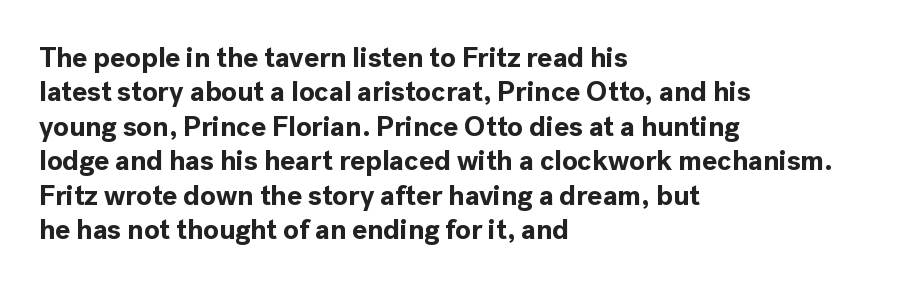
{"serif": "no", "italic": "no", "bold": "yes", "weight": "bold", "width": "normal", "x_height": "medium", "monospaced": "no", "underline": "no", "align": "left", "line_spacing_ratio": 1.23, "letter_spacing": "normal", "letter_spacing_em": 0.0, "glyph_px": 28}
